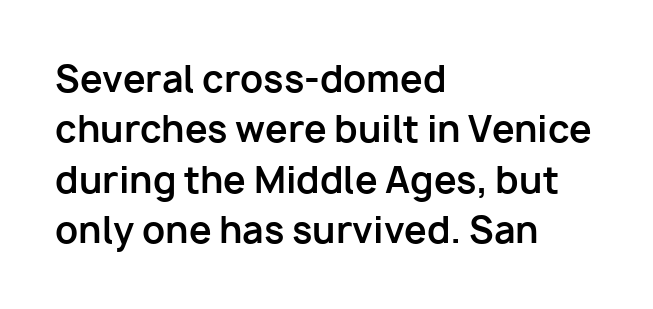
This sample uses plain, unmodified letter spacing. Spacing verdict: proportional, widths tailored to each character. Regarding leading, the lines here are spaced in the standard way. The string is rendered with underlining switched off. A dark, heavy texture on the line: the type is bold.
